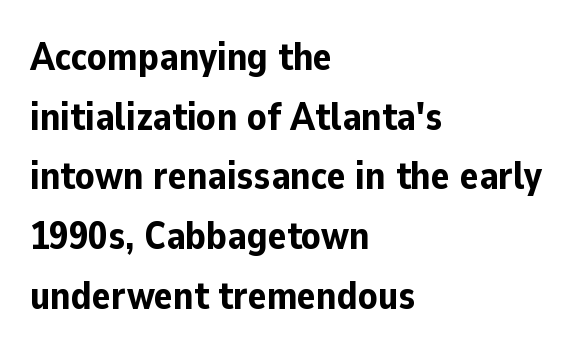
{"serif": "no", "italic": "no", "bold": "yes", "weight": "bold", "width": "normal", "stroke_contrast": "low", "x_height": "medium", "monospaced": "no", "underline": "no", "align": "left", "line_spacing": "normal", "line_spacing_ratio": 1.53, "letter_spacing": "normal", "letter_spacing_em": 0.0, "glyph_px": 39}
